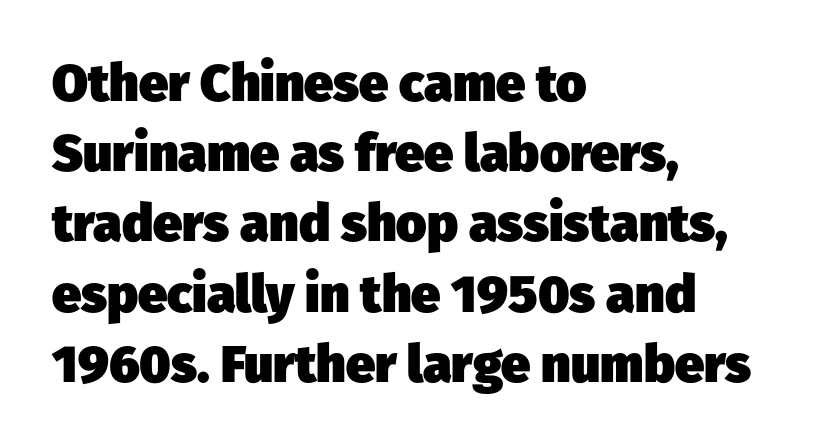
Q: Is the text bold? A: Yes.
Q: Is the typeface a serif or a sans-serif typeface? A: Sans-serif.
Q: Is the text underlined? A: No.
Q: How is the paragraph aligned? A: Left-aligned.
Q: Is the spacing between letters normal or unusually wide? A: Normal.
Q: Is the spacing between lines tight, normal or loose? A: Normal.
Q: Width (condensed, normal, or wide)? A: Normal.
Q: Stroke contrast? A: Low.
Q: x-height? A: Medium.
Q: Monospaced? A: No.
